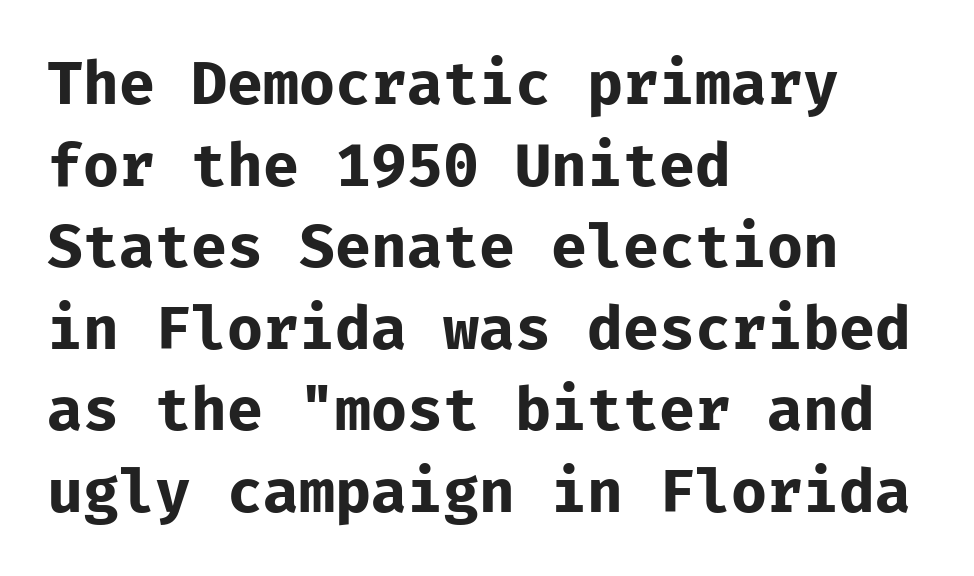
In terms of leading, this rendering sits right in the middle. Only glyphs here, with clear space below each row. Plenty of ink on the page — the face is bold. You could call the tracking neutral — neither tight nor loose.
